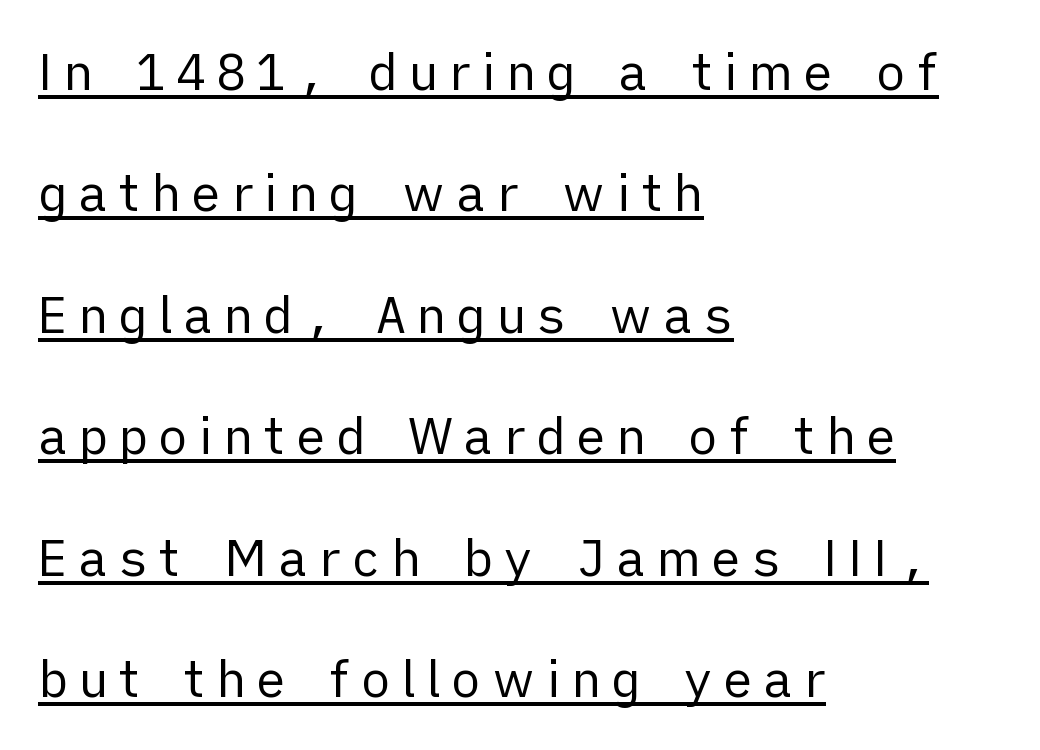
Check where the strokes stop: nothing finishes them off — pure sans. A rule runs beneath these lines of type. Style check: upright. Spacing between characters has been opened up far beyond the box default.
